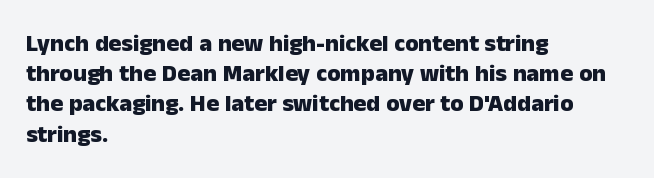
The ragged edge is on the right, which tells us the setting is flush left. The space beneath each line is pristine and unruled. This rendering leaves character spacing at its baseline value. The passage shown stacks its lines at a standard gap. Italic? Not at all — the glyphs are vertical. Emphasis by weight is at full strength: bold.
